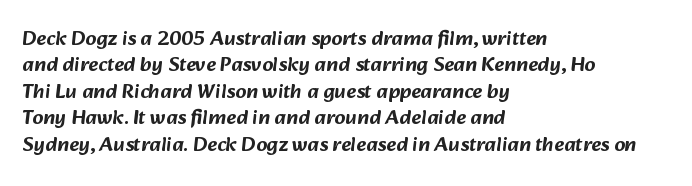
Q: Is the text underlined? A: No.
Q: How is the paragraph aligned? A: Left-aligned.
Q: Is the spacing between letters normal or unusually wide? A: Normal.
Q: Is the spacing between lines tight, normal or loose? A: Normal.
